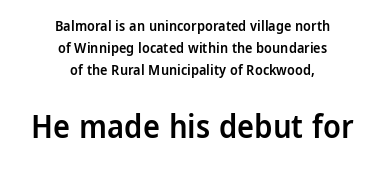
This block has exactly the height ordinary leading produces. Look at the stroke-to-counter ratio: somewhat heavy, a semibold. A typesetter would mark this as roman, not italic. Nothing unusual about the tracking: characters are spaced as the font intends. Examine the stroke ends and you'll find no serifs. Note the varied advance widths — an 'i' is clearly narrower than an 'm'.
